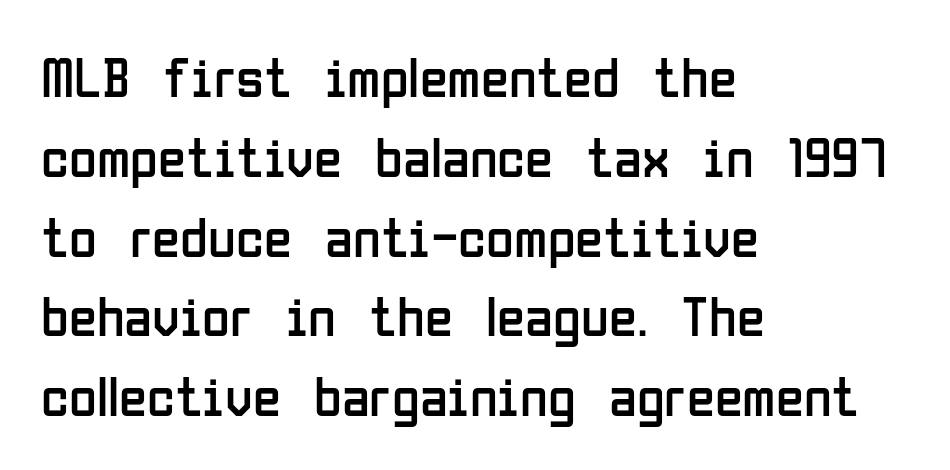
Vertical spacing — default. No chunkiness to these letters — they're not bold. Do the characters align in a grid? No, the font is proportional. This sample uses an upright cut, with every glyph sitting square on the baseline. Check where the strokes stop: nothing finishes them off — pure sans.
